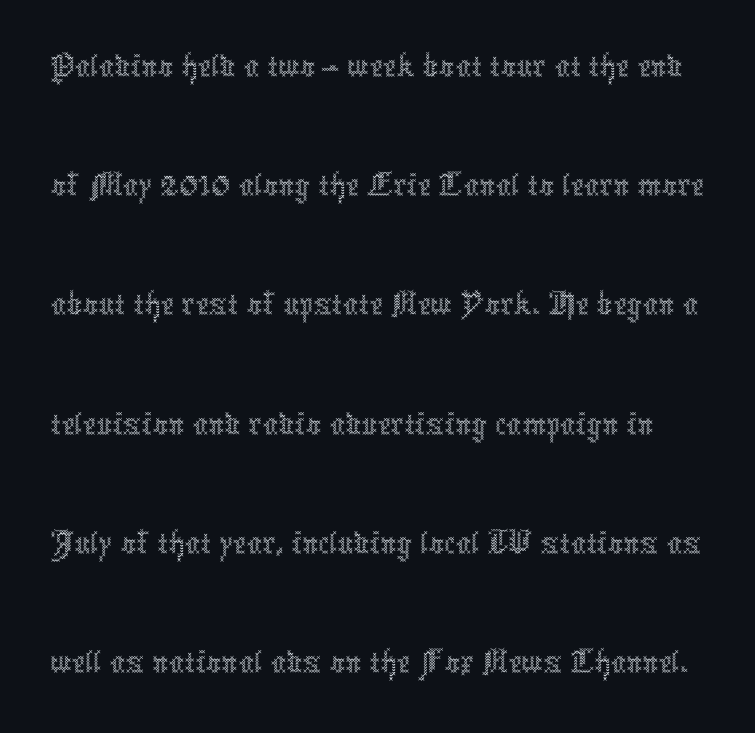
{"italic": "no", "bold": "no", "weight": "thin", "width": "condensed", "x_height": "medium", "monospaced": "no", "underline": "no", "line_spacing": "normal", "line_spacing_ratio": 1.59, "letter_spacing": "normal", "letter_spacing_em": 0.0, "glyph_px": 75}
